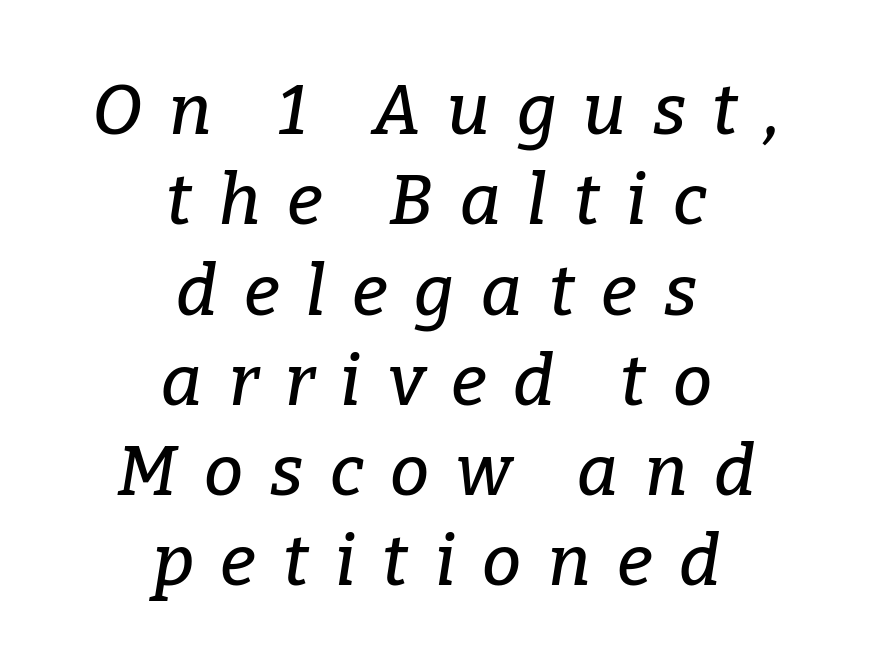
Q: Is the text italic (slanted)? A: Yes, it leans right by about 9 degrees.
Q: Is the typeface a serif or a sans-serif typeface? A: Serif.
Q: Is the text underlined? A: No.
Q: How is the paragraph aligned? A: Centered.
Q: Is the spacing between letters normal or unusually wide? A: Unusually wide.
Q: Is the spacing between lines tight, normal or loose? A: Normal.
Q: Width (condensed, normal, or wide)? A: Normal.
Q: Stroke contrast? A: Low.
Q: x-height? A: Medium.
Q: Monospaced? A: No.
